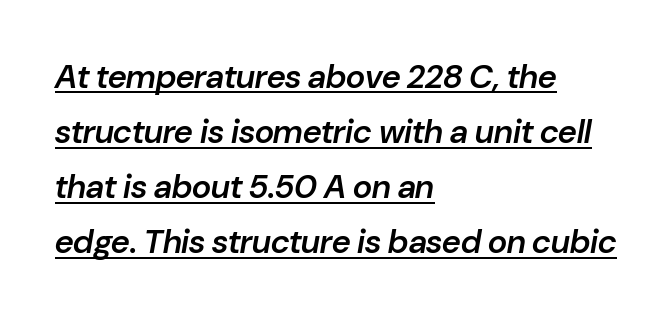
The image shows 33 px semibold type, italic (leaning right); set left-aligned, normal line spacing (1.67x), normal letter spacing, underlined; low stroke contrast and a medium x-height.
